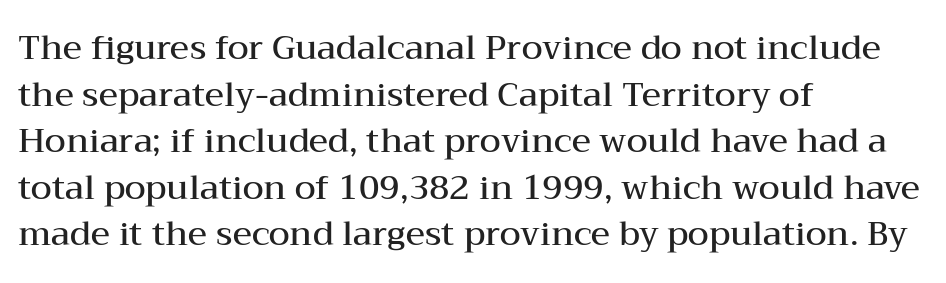
{"serif": "yes", "italic": "no", "bold": "semi", "weight": "semibold", "width": "wide", "stroke_contrast": "medium", "x_height": "medium", "monospaced": "no", "underline": "no", "align": "left", "line_spacing": "normal", "line_spacing_ratio": 1.37, "letter_spacing": "normal", "letter_spacing_em": 0.0, "glyph_px": 34}
